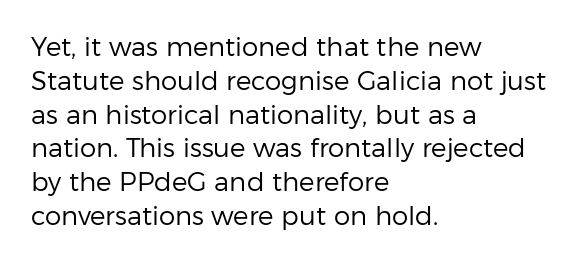
The image shows 26 px text type, upright; set left-aligned, normal line spacing (1.3x), normal letter spacing, not underlined.
